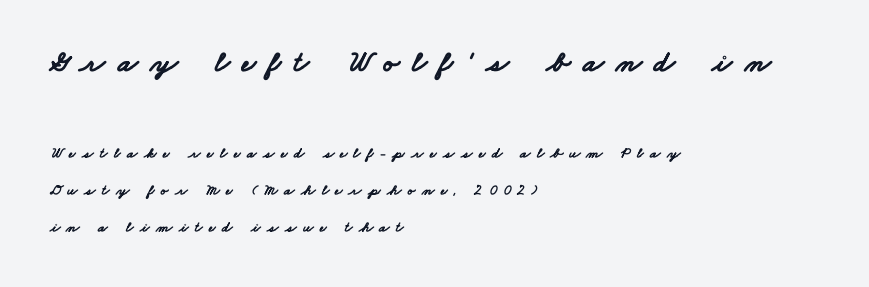
Q: Is the text bold? A: Yes.
Q: Is the typeface a serif or a sans-serif typeface? A: Sans-serif.
Q: Is the text underlined? A: No.
Q: How is the paragraph aligned? A: Left-aligned.
Q: Is the spacing between letters normal or unusually wide? A: Unusually wide.
Q: Is the spacing between lines tight, normal or loose? A: Loose.
Q: Which block of text is set in a larger size, the first (top) or the second (bottom)? A: The first (top) one.
Q: Width (condensed, normal, or wide)? A: Wide.
Q: Stroke contrast? A: Low.
Q: x-height? A: Small.
Q: Monospaced? A: No.
